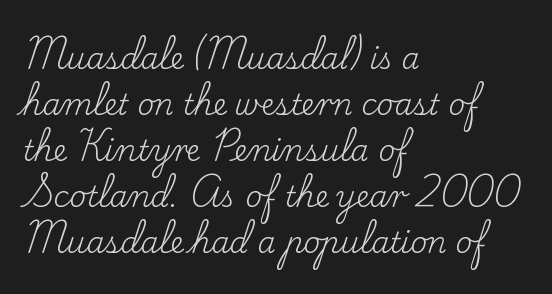
A classic flush-left, rag-right setting is used for this passage. Nobody drew a line under any word here. Letters have the restrained weight of plain body copy at most. The letters carry serifs — small finishing strokes at the ends of their stems.
